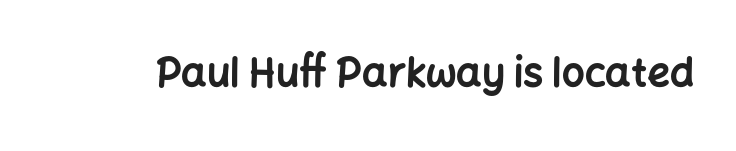
Q: Is the text bold? A: Yes.
Q: Is the text italic (slanted)? A: No, it is upright.
Q: Is the typeface a serif or a sans-serif typeface? A: Sans-serif.
Q: Is the text underlined? A: No.
Q: Is the spacing between letters normal or unusually wide? A: Normal.
Q: Width (condensed, normal, or wide)? A: Normal.
Q: Stroke contrast? A: Low.
Q: x-height? A: Medium.
Q: Monospaced? A: No.
